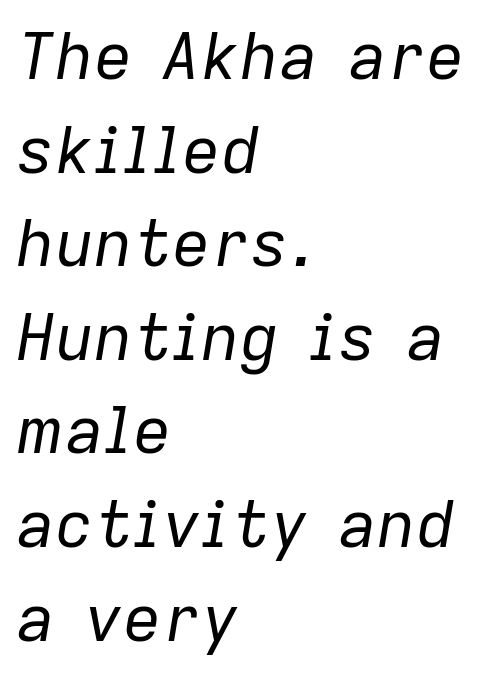
Q: Is the text bold? A: No.
Q: Is the text italic (slanted)? A: Yes, it leans right by about 9 degrees.
Q: Is the text underlined? A: No.
Q: How is the paragraph aligned? A: Left-aligned.
Q: Is the spacing between letters normal or unusually wide? A: Normal.
Q: Is the spacing between lines tight, normal or loose? A: Normal.
Q: Width (condensed, normal, or wide)? A: Normal.
Q: Stroke contrast? A: Low.
Q: x-height? A: Medium.
Q: Monospaced? A: No.
